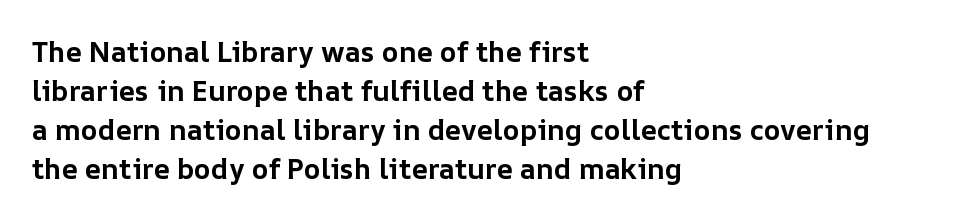
Q: Is the text bold? A: Yes.
Q: Is the text italic (slanted)? A: No, it is upright.
Q: Is the text underlined? A: No.
Q: How is the paragraph aligned? A: Left-aligned.
Q: Is the spacing between letters normal or unusually wide? A: Normal.
Q: Is the spacing between lines tight, normal or loose? A: Normal.
Q: Width (condensed, normal, or wide)? A: Normal.
Q: Stroke contrast? A: Low.
Q: x-height? A: Medium.
Q: Monospaced? A: No.
